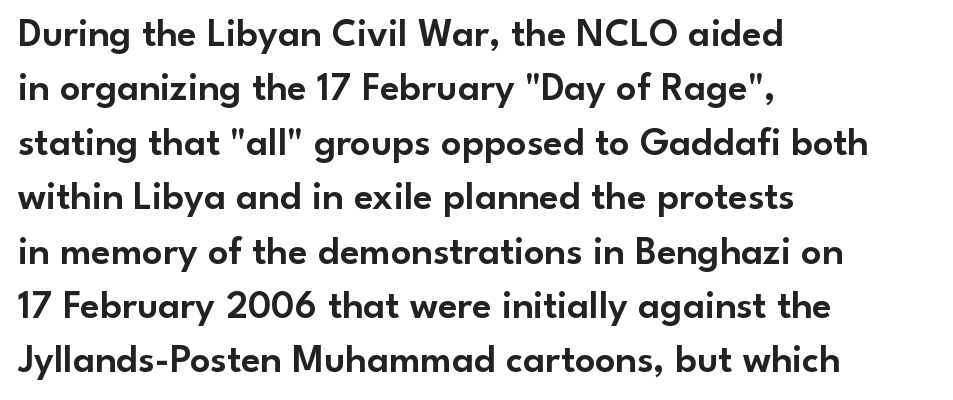
{"serif": "no", "italic": "no", "width": "normal", "stroke_contrast": "low", "x_height": "small", "monospaced": "no", "underline": "no", "align": "left", "line_spacing": "normal", "line_spacing_ratio": 1.36, "letter_spacing": "normal", "letter_spacing_em": 0.0, "glyph_px": 40}
